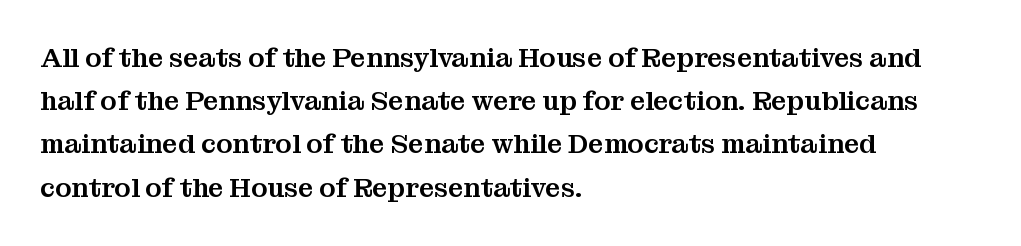
Q: Is the text italic (slanted)? A: No, it is upright.
Q: Is the text underlined? A: No.
Q: How is the paragraph aligned? A: Left-aligned.
Q: Is the spacing between letters normal or unusually wide? A: Normal.
Q: Is the spacing between lines tight, normal or loose? A: Normal.
